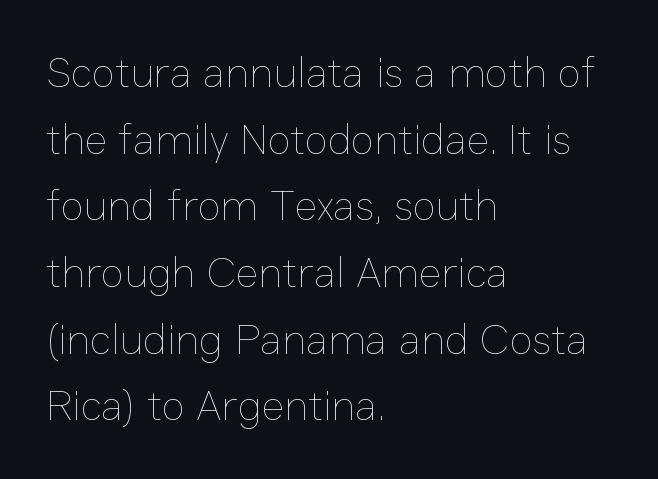
{"italic": "no", "bold": "no", "weight": "thin", "width": "normal", "stroke_contrast": "low", "x_height": "medium", "monospaced": "no", "underline": "no", "align": "left", "line_spacing": "normal", "line_spacing_ratio": 1.55, "letter_spacing": "normal", "letter_spacing_em": 0.0, "glyph_px": 43}
